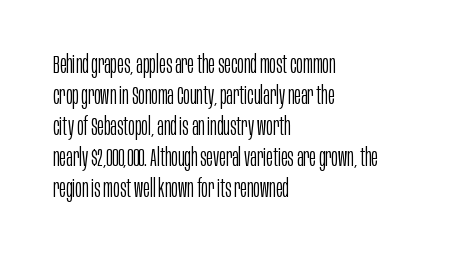
The image shows 25 px text type, upright; set left-aligned, line spacing 1.24x, normal letter spacing, not underlined.
